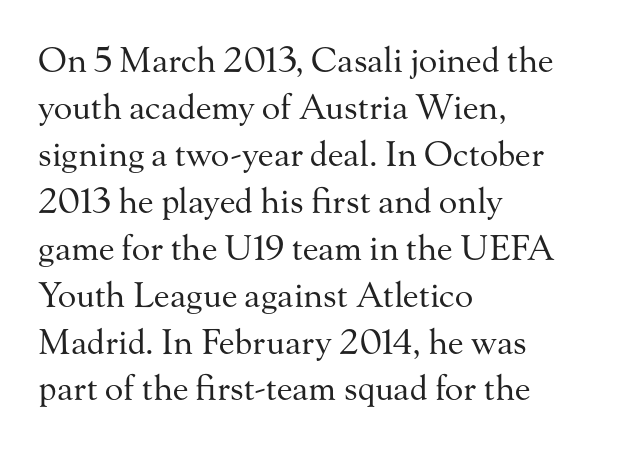
Q: Is the text bold? A: No.
Q: Is the text italic (slanted)? A: No, it is upright.
Q: Is the typeface a serif or a sans-serif typeface? A: Serif.
Q: Is the text underlined? A: No.
Q: How is the paragraph aligned? A: Left-aligned.
Q: Is the spacing between letters normal or unusually wide? A: Normal.
Q: Is the spacing between lines tight, normal or loose? A: Normal.
Q: Width (condensed, normal, or wide)? A: Normal.
Q: Stroke contrast? A: Medium.
Q: x-height? A: Small.
Q: Monospaced? A: No.
